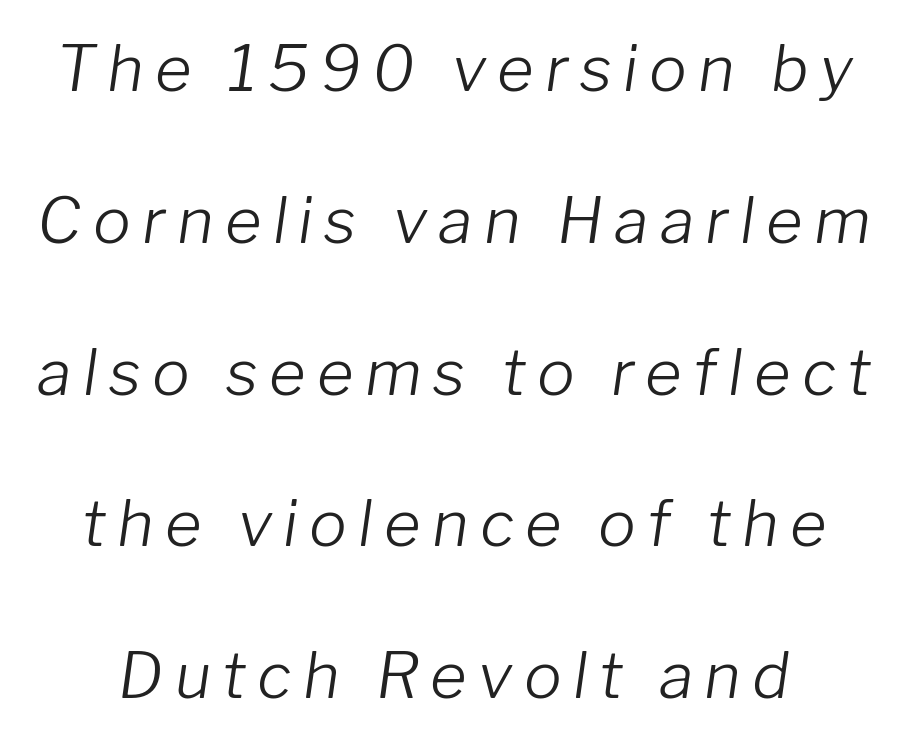
Q: Is the text bold? A: No.
Q: Is the text italic (slanted)? A: Yes, it leans right by about 8 degrees.
Q: Is the text underlined? A: No.
Q: Is the spacing between lines tight, normal or loose? A: Loose.
Q: Width (condensed, normal, or wide)? A: Normal.
Q: Stroke contrast? A: Low.
Q: x-height? A: Medium.
Q: Monospaced? A: No.
